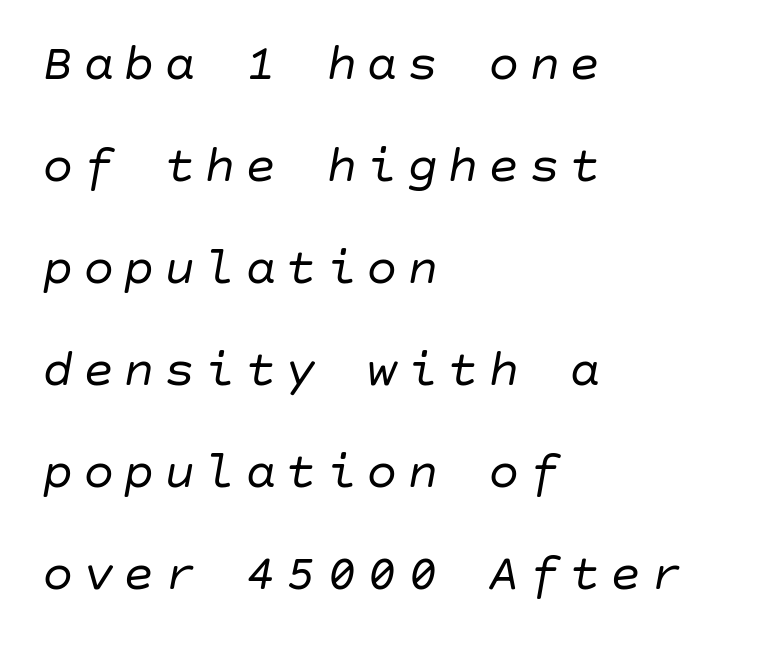
The image shows 52 px regular-weight type, italic (leaning right); set left-aligned, loose line spacing (1.96x), not underlined; low stroke contrast and a large x-height.
